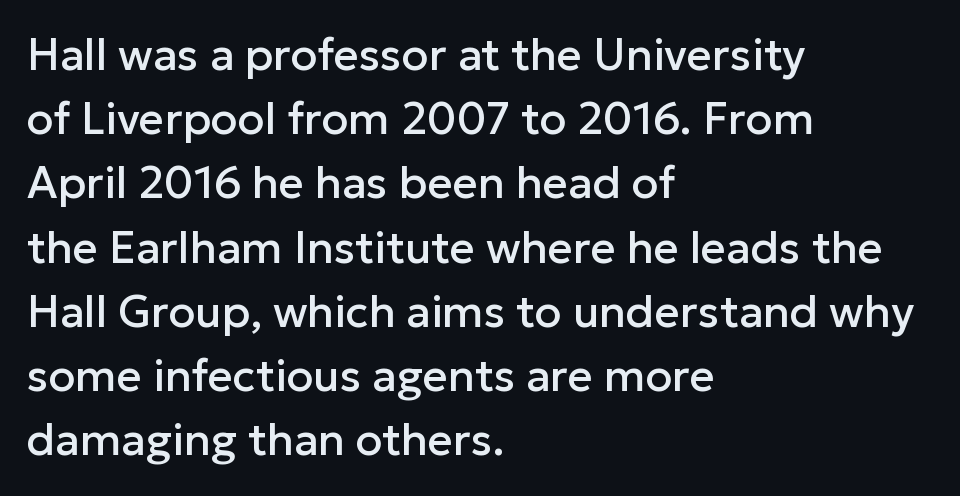
Honestly, there is no underline to notice here at all. Here the designer chose a conventional face with non-uniform glyph widths. One glance says typical: line gaps are just what's usual. What kind of face is this? One without serifs — a sans. The font's upright variant was chosen for this text. The paragraph shown leans on its left margin.
